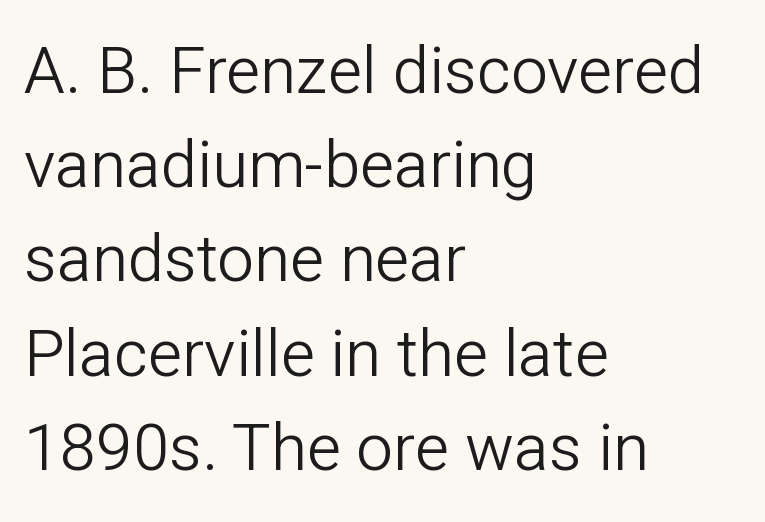
{"serif": "no", "italic": "no", "bold": "no", "weight": "light", "width": "normal", "stroke_contrast": "low", "x_height": "medium", "monospaced": "no", "underline": "no", "align": "left", "line_spacing": "normal", "line_spacing_ratio": 1.45, "letter_spacing": "normal", "letter_spacing_em": 0.0, "glyph_px": 65}
